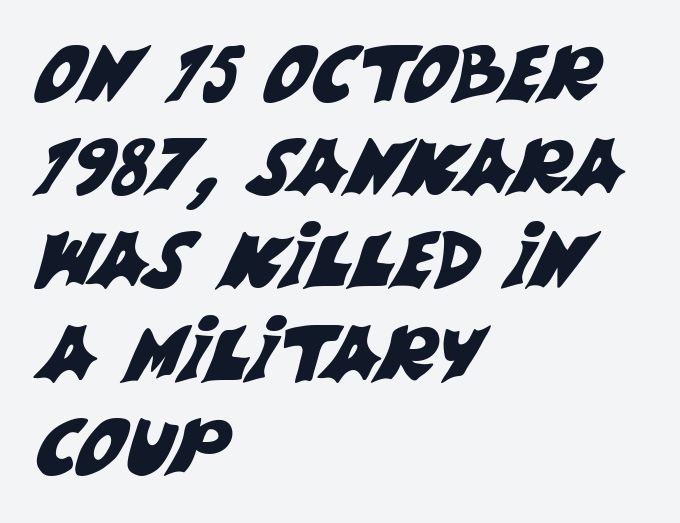
Type style note: lacks serifs. Varying glyph widths throughout — classic text-font behaviour. Default kerning and tracking; the words read as compact shapes. Line beginnings align vertically; line endings do not.
